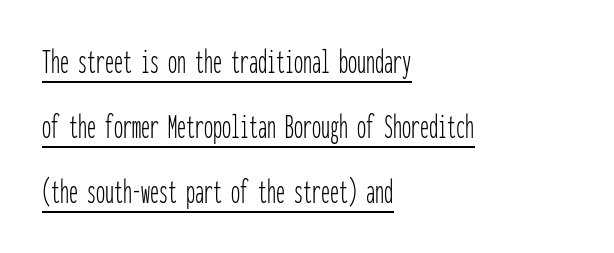
Q: Is the text bold? A: No.
Q: Is the text italic (slanted)? A: No, it is upright.
Q: Is the typeface a serif or a sans-serif typeface? A: Sans-serif.
Q: Is the text underlined? A: Yes.
Q: How is the paragraph aligned? A: Left-aligned.
Q: Is the spacing between letters normal or unusually wide? A: Normal.
Q: Width (condensed, normal, or wide)? A: Condensed.
Q: Stroke contrast? A: Low.
Q: x-height? A: Medium.
Q: Monospaced? A: Yes.
